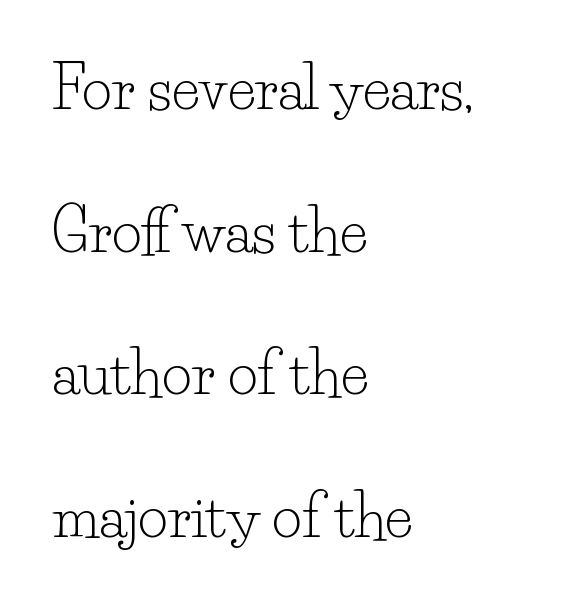
Q: Is the text bold? A: No.
Q: Is the text italic (slanted)? A: No, it is upright.
Q: Is the typeface a serif or a sans-serif typeface? A: Serif.
Q: Is the text underlined? A: No.
Q: How is the paragraph aligned? A: Left-aligned.
Q: Is the spacing between letters normal or unusually wide? A: Normal.
Q: Is the spacing between lines tight, normal or loose? A: Loose.
Q: Width (condensed, normal, or wide)? A: Normal.
Q: Stroke contrast? A: Low.
Q: x-height? A: Small.
Q: Monospaced? A: No.
